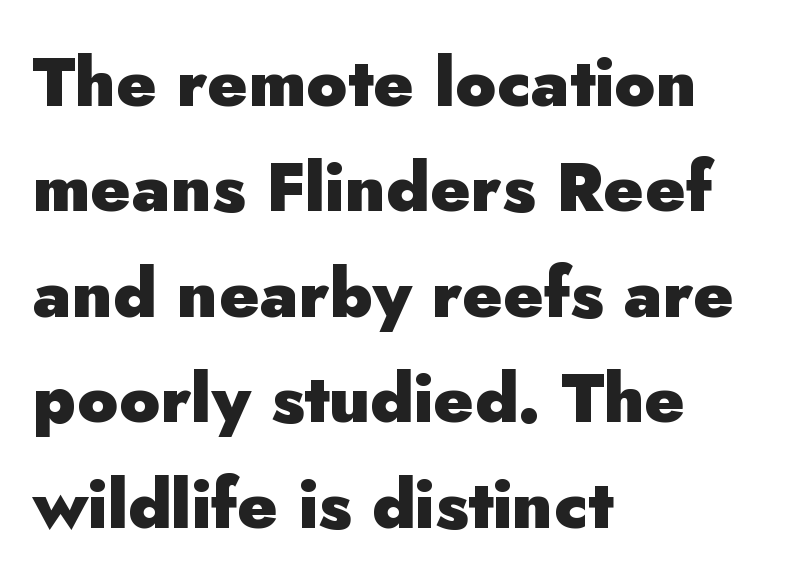
The image shows 68 px heavy sans-serif type, upright; set left-aligned, normal line spacing (1.55x), normal letter spacing, not underlined; low stroke contrast and a small x-height.
